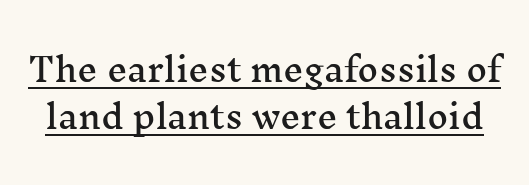
Q: Is the text italic (slanted)? A: No, it is upright.
Q: Is the typeface a serif or a sans-serif typeface? A: Serif.
Q: Is the text underlined? A: Yes.
Q: Is the spacing between letters normal or unusually wide? A: Normal.
Q: Is the spacing between lines tight, normal or loose? A: Normal.
Q: Width (condensed, normal, or wide)? A: Wide.
Q: Stroke contrast? A: Medium.
Q: x-height? A: Medium.
Q: Monospaced? A: No.
